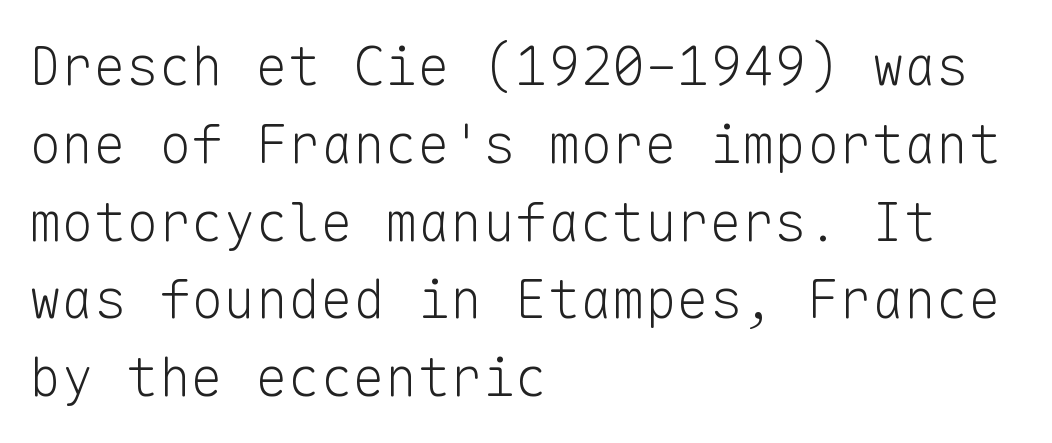
The image shows 54 px light sans-serif type, upright, monospaced; set left-aligned, normal line spacing (1.44x), normal letter spacing, not underlined; low stroke contrast and a medium x-height.
